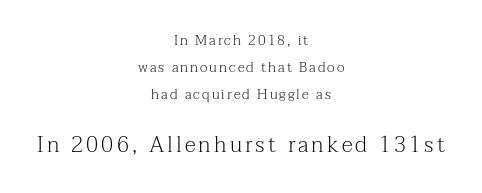
The line-height multiplier appears high, well above default. Weight: not bold — regular or lighter. If you squint, the bottom block still reads clearly — it's the larger of the two. The compositor balanced each line on the midline.
